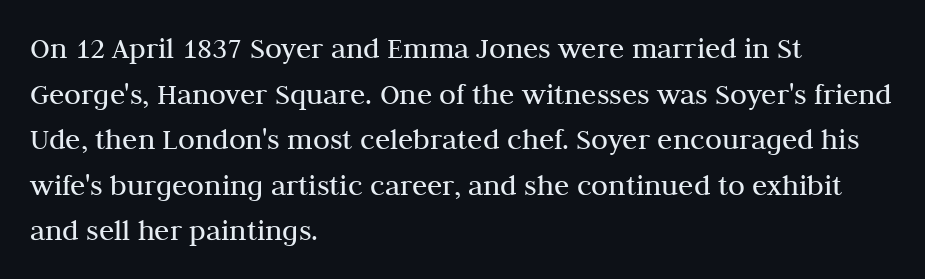
Q: Is the text bold? A: No.
Q: Is the text italic (slanted)? A: No, it is upright.
Q: Is the typeface a serif or a sans-serif typeface? A: Serif.
Q: Is the text underlined? A: No.
Q: How is the paragraph aligned? A: Left-aligned.
Q: Is the spacing between letters normal or unusually wide? A: Normal.
Q: Is the spacing between lines tight, normal or loose? A: Normal.
Q: Width (condensed, normal, or wide)? A: Normal.
Q: Stroke contrast? A: Medium.
Q: x-height? A: Medium.
Q: Monospaced? A: No.
